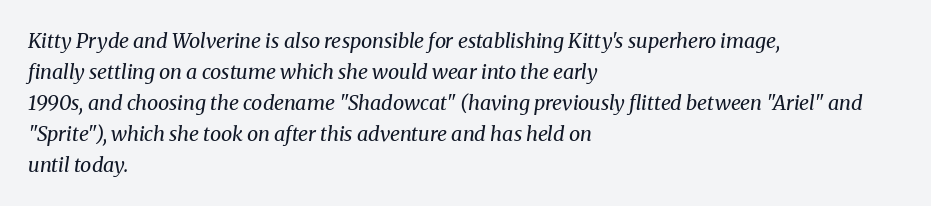
{"italic": "yes", "lean": "right", "slant_degrees": 8, "bold": "no", "underline": "no", "align": "left", "line_spacing": "normal", "line_spacing_ratio": 1.55, "letter_spacing": "normal", "letter_spacing_em": 0.0, "glyph_px": 20}
